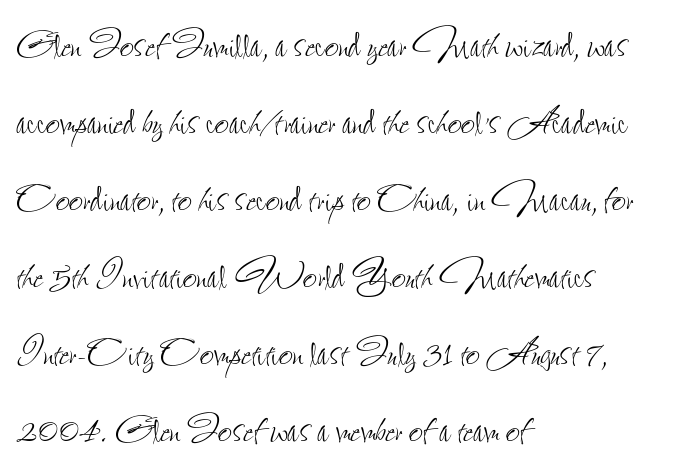
Q: Is the text bold? A: No.
Q: Is the text italic (slanted)? A: Yes.
Q: Is the text underlined? A: No.
Q: How is the paragraph aligned? A: Left-aligned.
Q: Is the spacing between letters normal or unusually wide? A: Normal.
Q: Is the spacing between lines tight, normal or loose? A: Normal.
Q: Width (condensed, normal, or wide)? A: Condensed.
Q: Stroke contrast? A: Low.
Q: x-height? A: Small.
Q: Monospaced? A: No.
